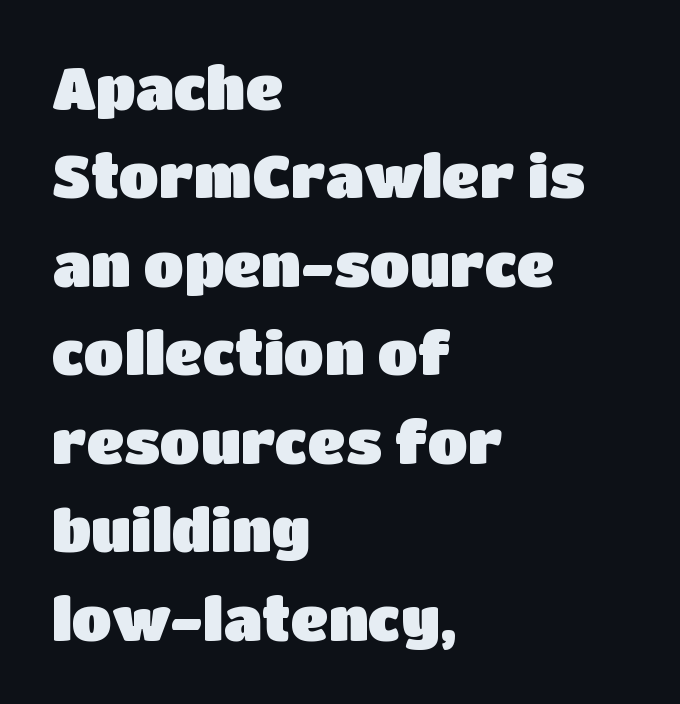
The image shows 59 px sans-serif type, upright; set left-aligned, normal line spacing (1.5x), normal letter spacing, not underlined; low stroke contrast and a large x-height.
